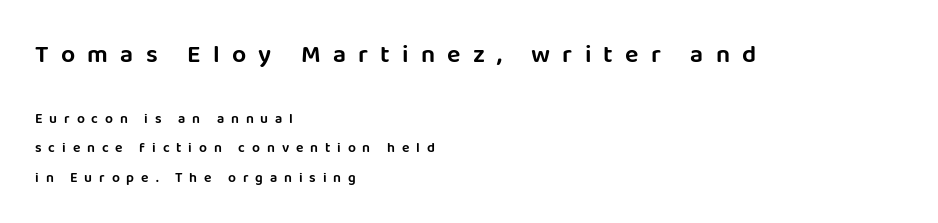
The image shows 25 px text type, upright; set left-aligned, loose line spacing (2.11x), unusually wide letter spacing (+0.49 em), not underlined; the first (top) block is 1.79x larger.
